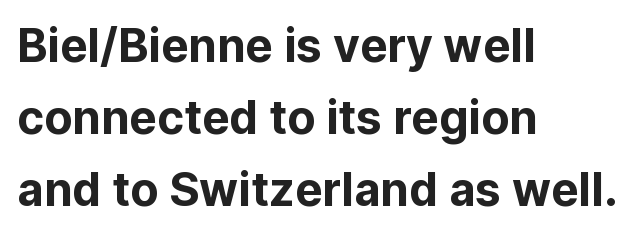
The image shows 46 px sans-serif type, upright; set left-aligned, normal line spacing (1.57x), normal letter spacing, not underlined; low stroke contrast and a medium x-height.
